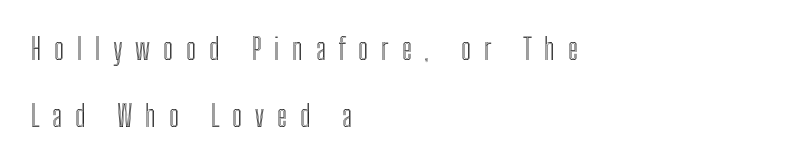
{"italic": "no", "width": "condensed", "x_height": "medium", "monospaced": "no", "underline": "no", "align": "left", "line_spacing": "loose", "line_spacing_ratio": 2.32, "letter_spacing": "wide", "letter_spacing_em": 0.44, "glyph_px": 29}
